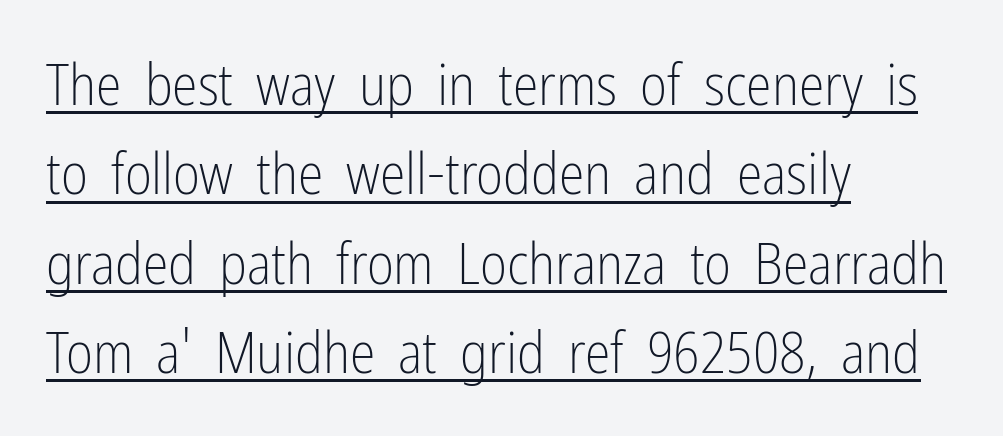
Q: Is the text bold? A: No.
Q: Is the text italic (slanted)? A: No, it is upright.
Q: Is the typeface a serif or a sans-serif typeface? A: Sans-serif.
Q: Is the text underlined? A: Yes.
Q: How is the paragraph aligned? A: Left-aligned.
Q: Is the spacing between letters normal or unusually wide? A: Normal.
Q: Is the spacing between lines tight, normal or loose? A: Normal.
Q: Width (condensed, normal, or wide)? A: Condensed.
Q: Stroke contrast? A: Low.
Q: x-height? A: Medium.
Q: Monospaced? A: No.
